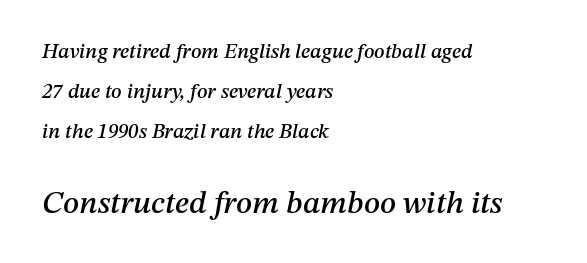
Q: Is the text italic (slanted)? A: Yes, it leans right by about 12 degrees.
Q: Is the text underlined? A: No.
Q: How is the paragraph aligned? A: Left-aligned.
Q: Is the spacing between letters normal or unusually wide? A: Normal.
Q: Is the spacing between lines tight, normal or loose? A: Loose.
Q: Which block of text is set in a larger size, the first (top) or the second (bottom)? A: The second (bottom) one.
Q: Width (condensed, normal, or wide)? A: Normal.
Q: Stroke contrast? A: Medium.
Q: x-height? A: Medium.
Q: Monospaced? A: No.
